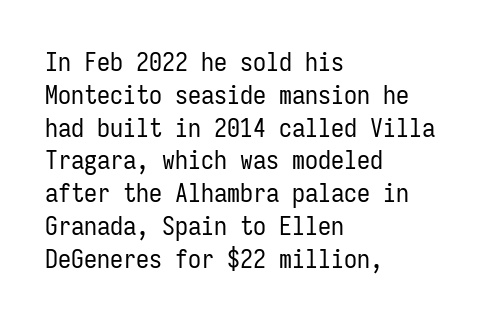
Q: Is the text bold? A: No.
Q: Is the text italic (slanted)? A: No, it is upright.
Q: Is the text underlined? A: No.
Q: How is the paragraph aligned? A: Left-aligned.
Q: Is the spacing between letters normal or unusually wide? A: Normal.
Q: Is the spacing between lines tight, normal or loose? A: Normal.
